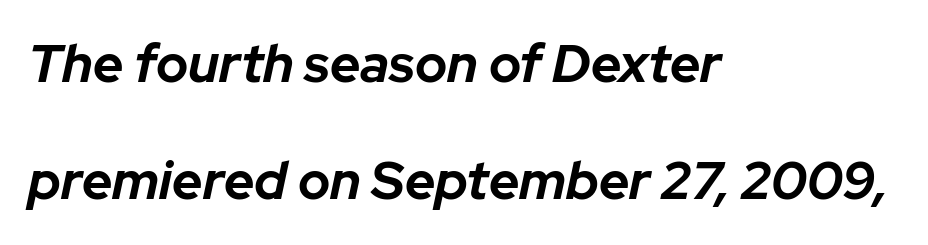
The image shows 53 px bold type, italic (leaning right); set left-aligned, loose line spacing (2.21x), normal letter spacing, not underlined; low stroke contrast and a medium x-height.
